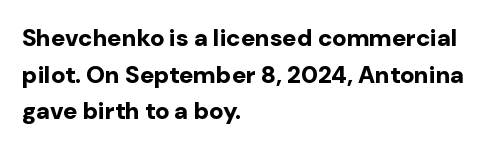
The image shows 24 px bold type, upright; set left-aligned, normal line spacing (1.53x), normal letter spacing, not underlined.
